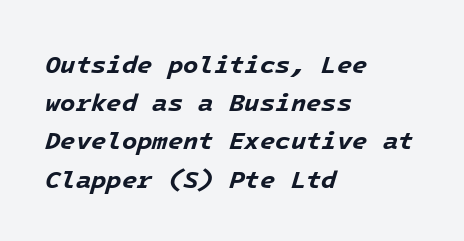
The image shows 25 px bold type, italic (leaning right); set left-aligned, normal line spacing (1.53x), normal letter spacing, not underlined.
